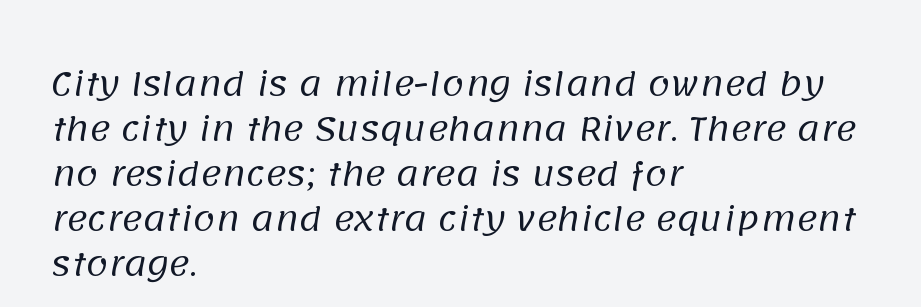
Q: Is the text bold? A: No.
Q: Is the typeface a serif or a sans-serif typeface? A: Sans-serif.
Q: Is the text underlined? A: No.
Q: How is the paragraph aligned? A: Left-aligned.
Q: Is the spacing between letters normal or unusually wide? A: Normal.
Q: Is the spacing between lines tight, normal or loose? A: Normal.
Q: Width (condensed, normal, or wide)? A: Normal.
Q: Stroke contrast? A: Low.
Q: x-height? A: Large.
Q: Monospaced? A: No.
